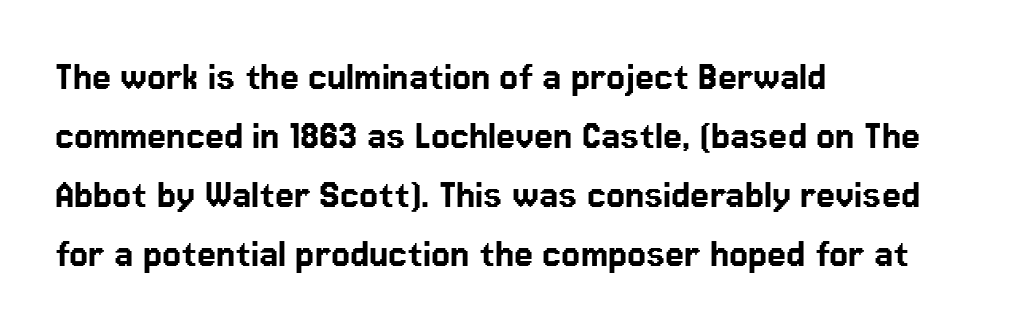
The image shows 43 px sans-serif type, upright; set left-aligned, normal line spacing (1.37x), normal letter spacing, not underlined; low stroke contrast and a medium x-height.
